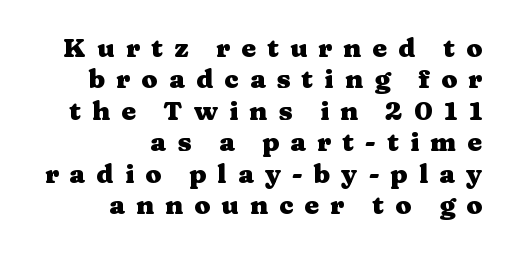
Is the block centered? No — it sits flush against the right margin. The foot of each line stays bare and open. The line texture is sparse and dotted thanks to wide tracking. The rendering uses a bold face; every stroke is thick and dark.
